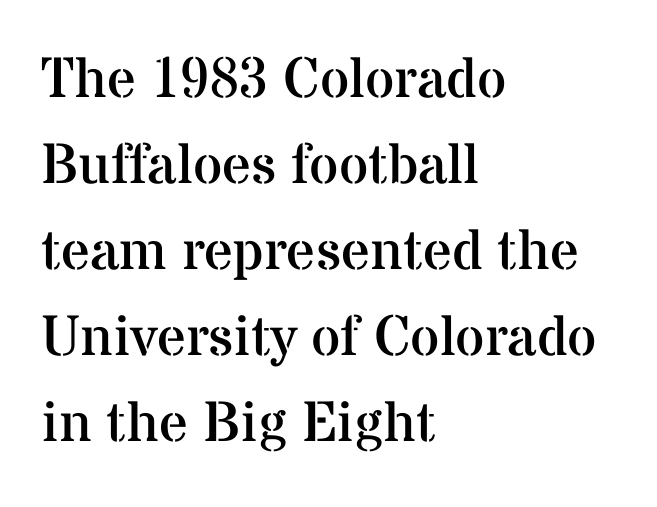
The image shows 57 px regular-weight serif type, upright; set left-aligned, normal line spacing (1.51x), normal letter spacing, not underlined; medium stroke contrast and a medium x-height.
